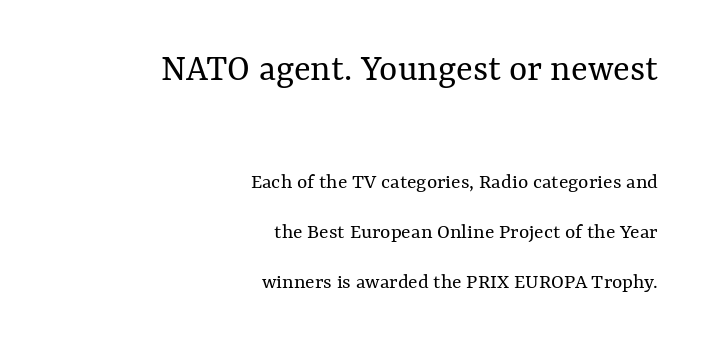
The image shows 39 px regular-weight type, upright; set right-aligned, loose line spacing (2.29x), normal letter spacing, not underlined; the first (top) block is 1.77x larger; medium stroke contrast and a medium x-height.
